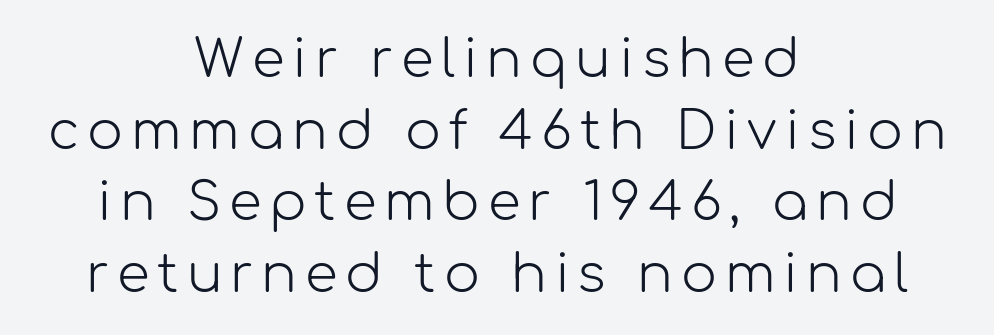
The characters display no serif detailing; their extremities are plain. Italic? Not at all — the glyphs are vertical. A centered setting, common on invitations and titles, is used for this passage. Rule under the text: the space is simply empty. Proportional: the letters do not fall into vertical columns.
